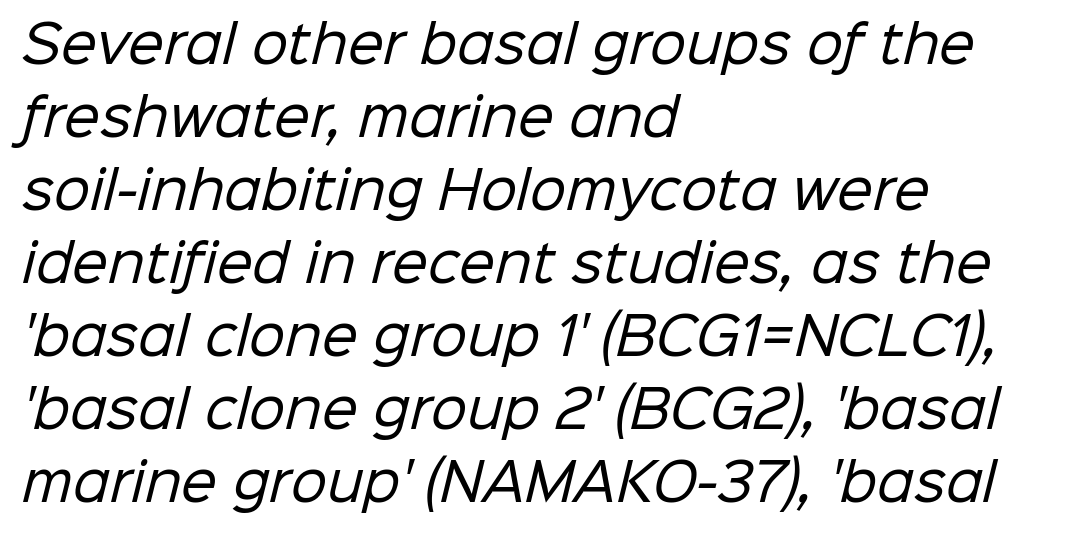
The letters carry no serifs — their stems end cleanly without finishing strokes. The paragraph has a hard left edge and a soft right edge. Nobody touched the tracking dial on this one. A typesetter would call this proportional, since set widths differ per character.
